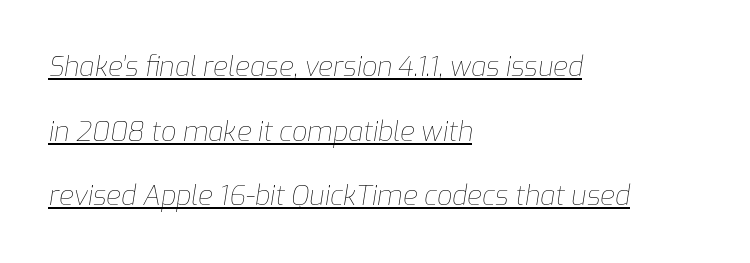
The image shows 27 px text type, italic (leaning right); set left-aligned, loose line spacing (2.39x), normal letter spacing, underlined.
